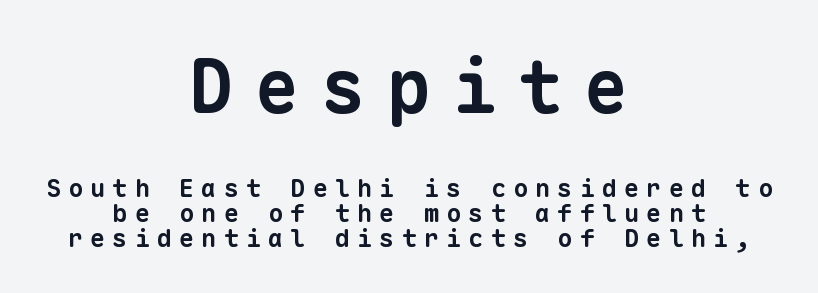
Between these two stacked blocks, the higher one wins on size. The vertical gap from one line to the next is small. Note the uniform advance width — an 'i' takes as much space as an 'm'. One-word summary of the alignment: center. Rule under the text: the space is simply empty.
